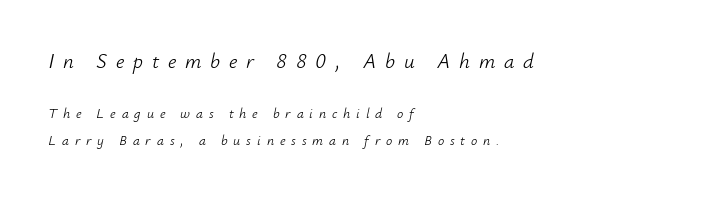
The image shows 21 px text type, italic (leaning right); set left-aligned, loose line spacing (1.91x), unusually wide letter spacing (+0.42 em), not underlined; the first (top) block is 1.5x larger.
